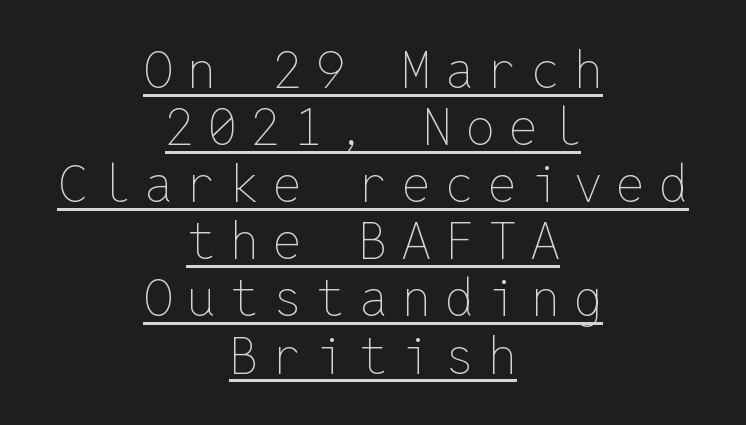
{"italic": "no", "bold": "no", "weight": "thin", "width": "normal", "stroke_contrast": "low", "x_height": "medium", "monospaced": "yes", "underline": "yes", "align": "center", "line_spacing": "tight", "line_spacing_ratio": 1.12, "letter_spacing": "wide", "letter_spacing_em": 0.28, "glyph_px": 51}
